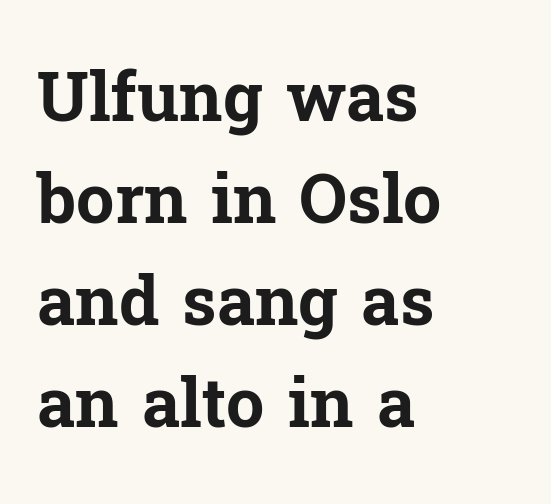
Q: Is the text bold? A: Yes.
Q: Is the text italic (slanted)? A: No, it is upright.
Q: Is the typeface a serif or a sans-serif typeface? A: Serif.
Q: Is the text underlined? A: No.
Q: How is the paragraph aligned? A: Left-aligned.
Q: Is the spacing between letters normal or unusually wide? A: Normal.
Q: Is the spacing between lines tight, normal or loose? A: Normal.
Q: Width (condensed, normal, or wide)? A: Normal.
Q: Stroke contrast? A: Low.
Q: x-height? A: Medium.
Q: Monospaced? A: No.
